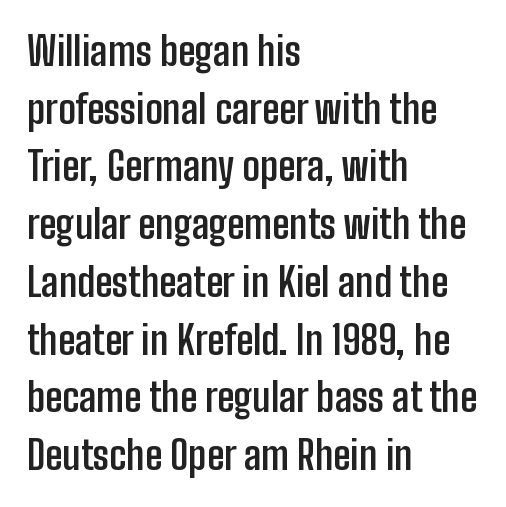
The face used here has the dense, thick strokes of a bold. Honestly, there is no underline to notice here at all. The designer went with a sans here, leaving each stem footless. Proportional: the letters do not fall into vertical columns.
